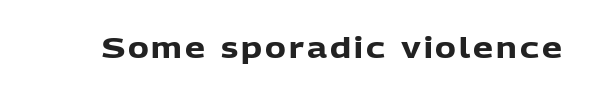
Q: Is the text bold? A: Yes.
Q: Is the text italic (slanted)? A: No, it is upright.
Q: Is the typeface a serif or a sans-serif typeface? A: Sans-serif.
Q: Is the text underlined? A: No.
Q: Width (condensed, normal, or wide)? A: Normal.
Q: Stroke contrast? A: Low.
Q: x-height? A: Medium.
Q: Monospaced? A: No.
